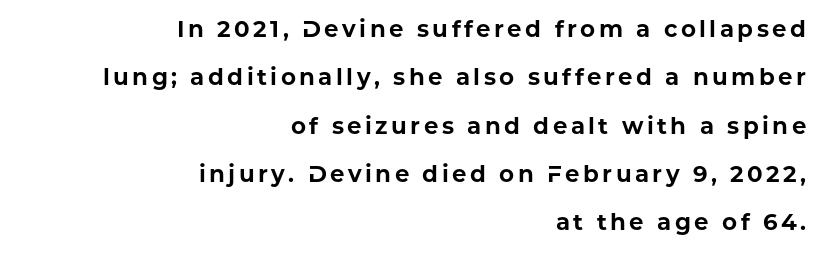
{"italic": "no", "bold": "yes", "underline": "no", "align": "right", "line_spacing": "loose", "line_spacing_ratio": 2.1, "glyph_px": 23}
